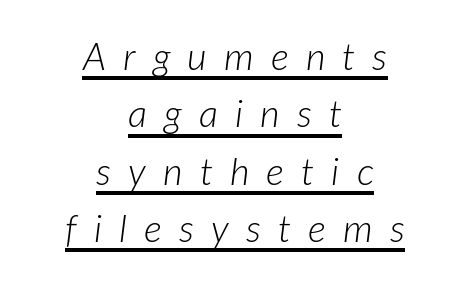
Q: Is the text bold? A: No.
Q: Is the text italic (slanted)? A: Yes, it leans right by about 7 degrees.
Q: Is the text underlined? A: Yes.
Q: How is the paragraph aligned? A: Centered.
Q: Is the spacing between letters normal or unusually wide? A: Unusually wide.
Q: Is the spacing between lines tight, normal or loose? A: Normal.
Q: Width (condensed, normal, or wide)? A: Normal.
Q: Stroke contrast? A: Low.
Q: x-height? A: Medium.
Q: Monospaced? A: No.
